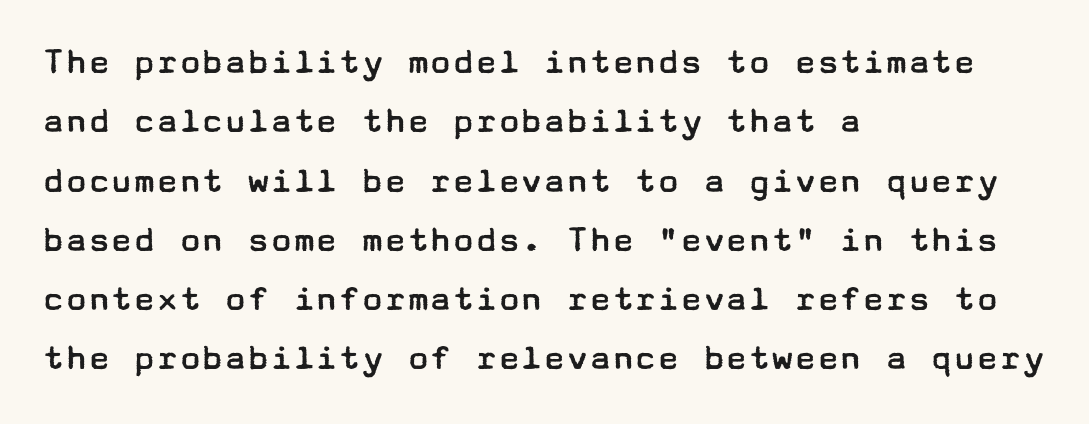
Q: Is the text bold? A: No.
Q: Is the text italic (slanted)? A: No, it is upright.
Q: Is the typeface a serif or a sans-serif typeface? A: Sans-serif.
Q: Is the text underlined? A: No.
Q: How is the paragraph aligned? A: Left-aligned.
Q: Is the spacing between letters normal or unusually wide? A: Normal.
Q: Is the spacing between lines tight, normal or loose? A: Normal.
Q: Width (condensed, normal, or wide)? A: Wide.
Q: Stroke contrast? A: Low.
Q: x-height? A: Medium.
